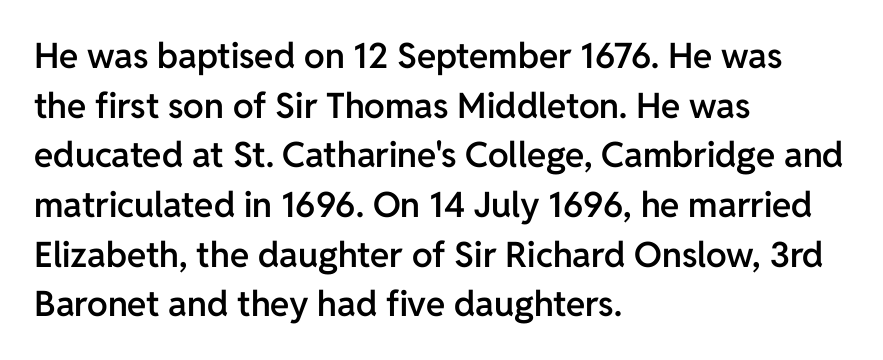
The passage shown is not underscored anywhere. Here the designer chose a conventional face with non-uniform glyph widths. Horizontally, the lines are justified to the leading edge only. Quick note: not italic, upright. Check where the strokes stop: nothing finishes them off — pure sans. Is the letter spacing exaggerated? No — it looks like the ordinary default.
